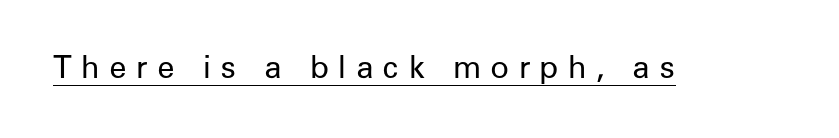
The image shows 31 px regular-weight sans-serif type, upright; set unusually wide letter spacing (+0.3 em), underlined; low stroke contrast and a medium x-height.
